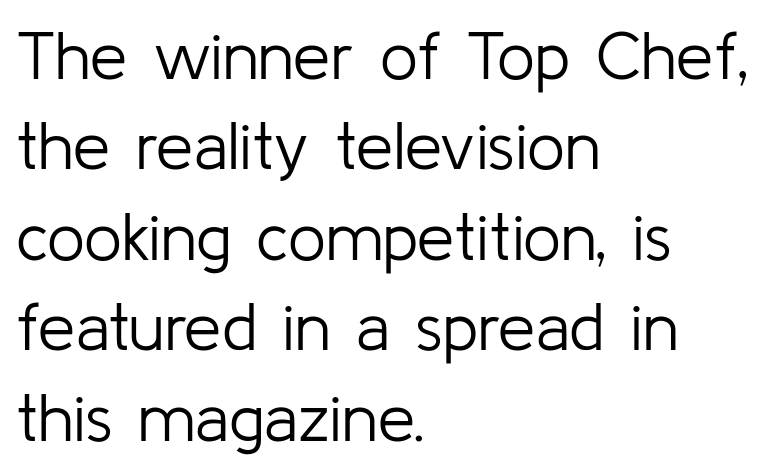
The image shows 67 px light sans-serif type, upright; set left-aligned, normal line spacing (1.35x), normal letter spacing, not underlined; low stroke contrast and a medium x-height.
